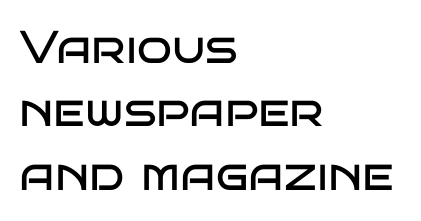
The image shows 46 px regular-weight, wide sans-serif type, upright; set left-aligned, normal line spacing (1.38x), normal letter spacing, not underlined; low stroke contrast and a large x-height.
